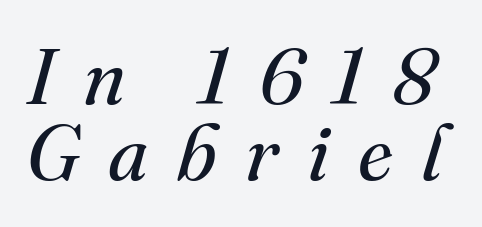
The image shows 79 px regular-weight serif type, italic (leaning right); set tight line spacing (0.96x), unusually wide letter spacing (+0.36 em), not underlined; medium stroke contrast and a small x-height.
